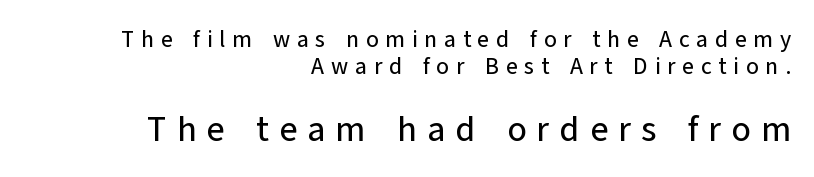
Which margin do the lines hug? The right one — the left edge is uneven. Note: smaller setting up top, larger setting below. Characters follow at a spacing far wider than the type designer built in. Spacing verdict: proportional, widths tailored to each character. This rendering features lettering with no underline. Every stem runs plumb, perpendicular to the baseline.
